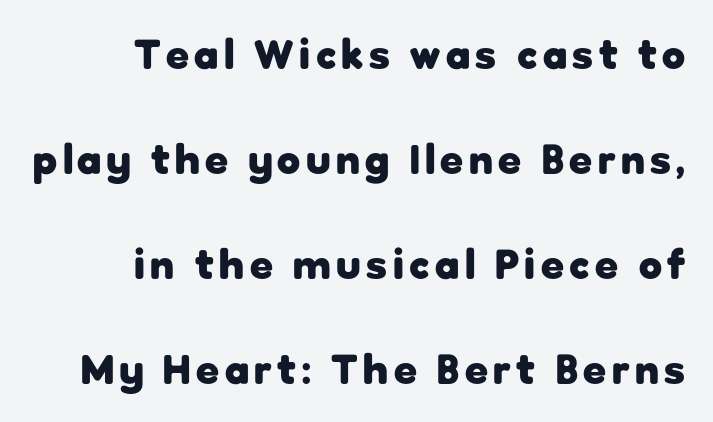
The baseline area is clear. In terms of leading, this rendering errs on the spacious side. Nope, not italic — everything's standing straight. You could not count columns in this text — the font is proportionally spaced.
